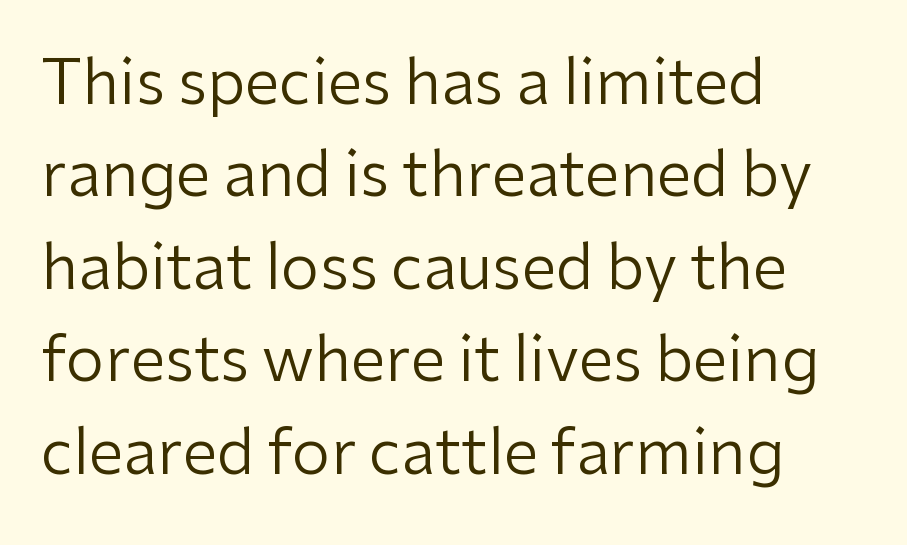
Each letter's strokes conclude bluntly, with no projecting serifs. The ragged edge is on the right, which tells us the setting is flush left. Look at the tracking — it's just the regular setting, nothing added. Does the lettering tilt? It doesn't — this is upright. Line spacing here is normal.
